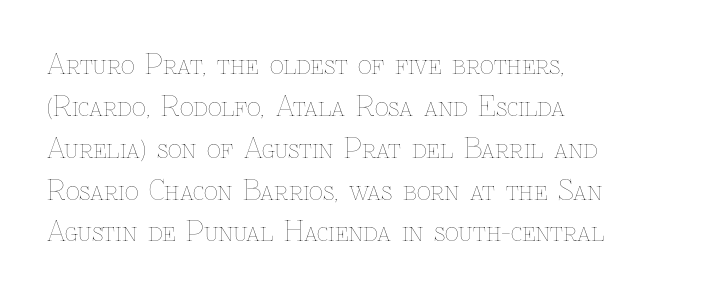
{"italic": "no", "bold": "no", "underline": "no", "align": "left", "line_spacing": "normal", "line_spacing_ratio": 1.55, "letter_spacing": "normal", "letter_spacing_em": 0.0, "glyph_px": 27}
